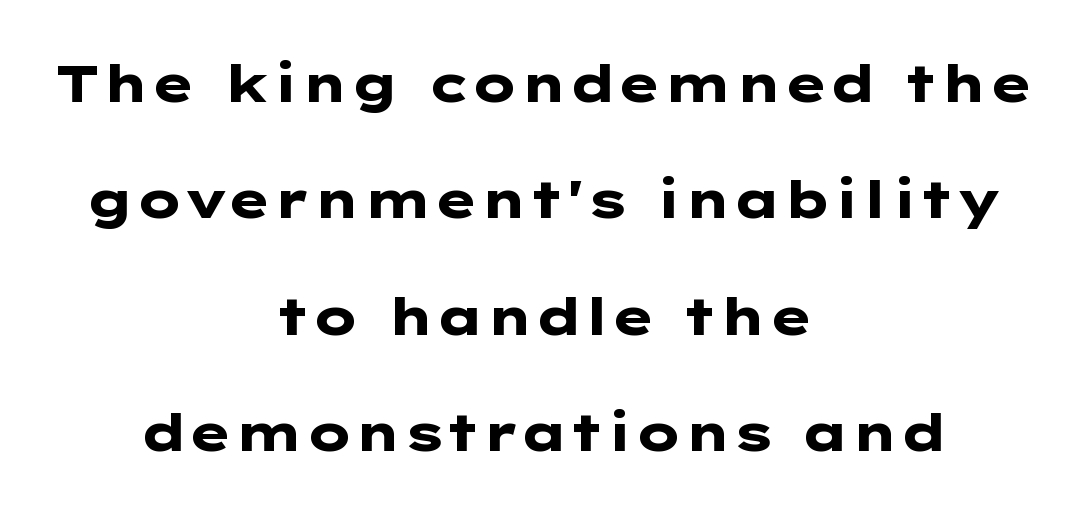
In terms of letterspacing, this is plain default setting. Check under the words: just untouched page. How would I describe the line gaps? Wide and relaxed. Is there any slant? The stems are plumb.
